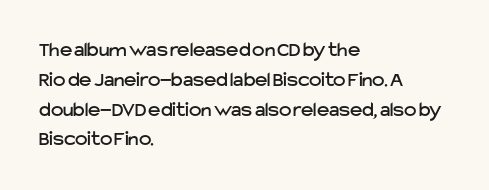
Which margin do the lines hug? The left one — the right edge is uneven. The letters stand upright; this is a roman face. Any mark beneath the type? The region is blank. The space between consecutive lines is moderate. No extra tracking has been applied to these lines.
